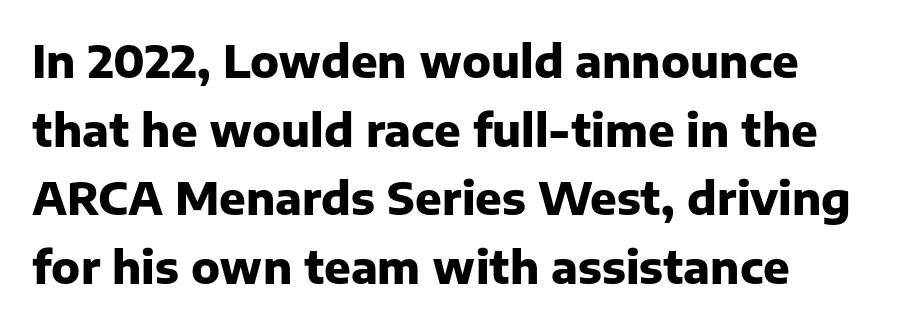
Q: Is the text bold? A: Yes.
Q: Is the text italic (slanted)? A: No, it is upright.
Q: Is the typeface a serif or a sans-serif typeface? A: Sans-serif.
Q: Is the text underlined? A: No.
Q: Is the spacing between letters normal or unusually wide? A: Normal.
Q: Is the spacing between lines tight, normal or loose? A: Normal.
Q: Width (condensed, normal, or wide)? A: Normal.
Q: Stroke contrast? A: Low.
Q: x-height? A: Medium.
Q: Monospaced? A: No.
